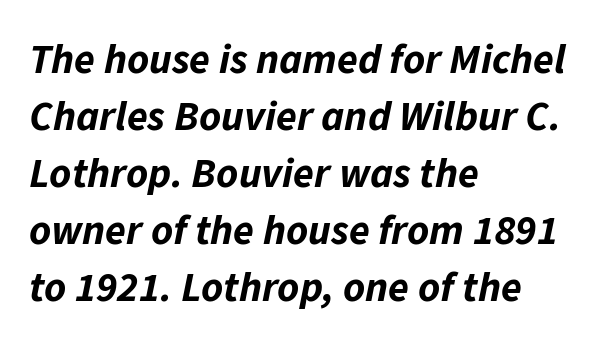
{"italic": "yes", "lean": "right", "slant_degrees": 11, "bold": "yes", "weight": "bold", "width": "normal", "stroke_contrast": "low", "x_height": "medium", "monospaced": "no", "underline": "no", "align": "left", "line_spacing": "normal", "line_spacing_ratio": 1.36, "letter_spacing": "normal", "letter_spacing_em": 0.0, "glyph_px": 42}
